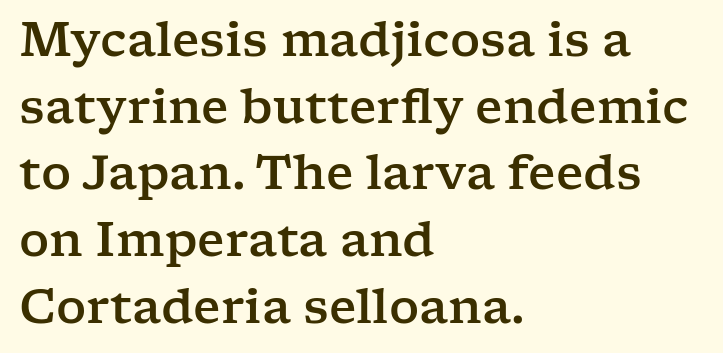
Students, note that the glyphs here touch the page at normal intervals. What's the leading like? Ordinary, nothing unusual. Style check: upright. Each line starts at the same left margin while the right side varies. Think of a printed novel: that variable character pitch is what you see here. The gap between lines stays unmarked.
